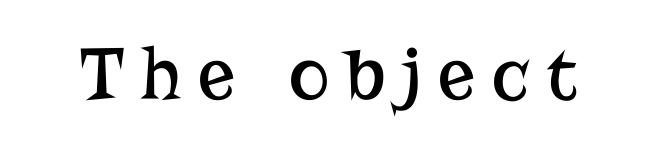
The image shows 77 px regular-weight serif type, upright; set unusually wide letter spacing (+0.22 em), not underlined; low stroke contrast and a medium x-height.
